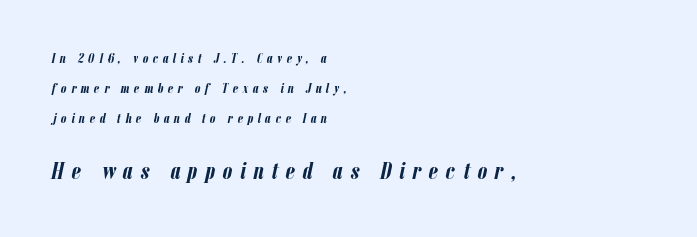
Typesetter's note — lower block bumped up in size, upper block left smaller. This rendering features lettering with no underline. The letters are slanted; this is an italic face. Words appear elongated and porous because spacing is wide. The passage shown is emphatically bold.
